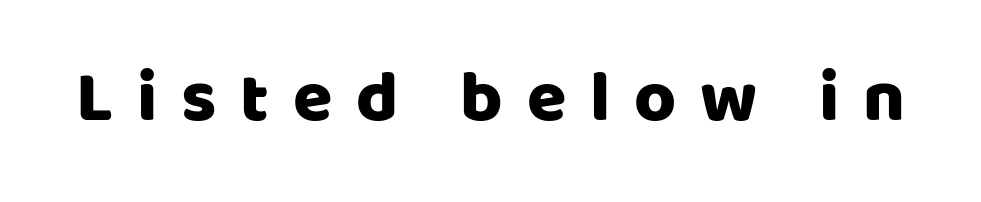
Q: Is the text italic (slanted)? A: No, it is upright.
Q: Is the typeface a serif or a sans-serif typeface? A: Sans-serif.
Q: Is the text underlined? A: No.
Q: Is the spacing between letters normal or unusually wide? A: Unusually wide.
Q: Width (condensed, normal, or wide)? A: Normal.
Q: Stroke contrast? A: Low.
Q: x-height? A: Large.
Q: Monospaced? A: No.
